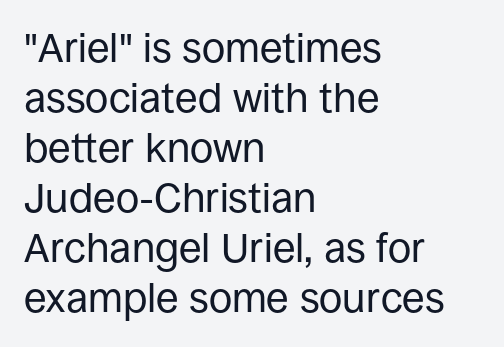
{"serif": "no", "italic": "no", "bold": "no", "weight": "regular", "width": "normal", "stroke_contrast": "low", "x_height": "large", "monospaced": "no", "underline": "no", "align": "left", "line_spacing_ratio": 1.22, "letter_spacing": "normal", "letter_spacing_em": 0.0, "glyph_px": 41}
